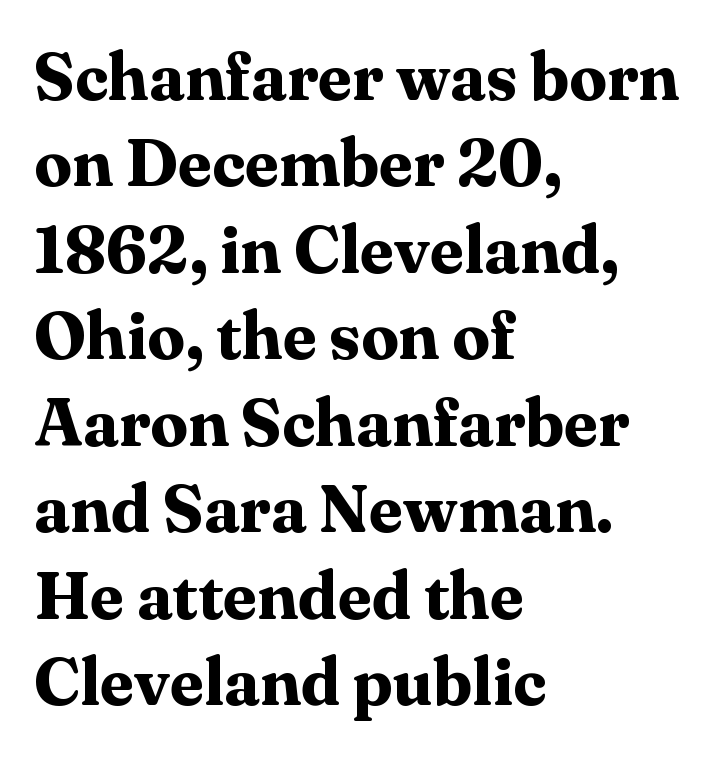
Classification — serif. These lines are set flush left with a ragged right edge. The rows are spaced the way most documents space them. Unlike italic type, these characters show no tilt at all.
